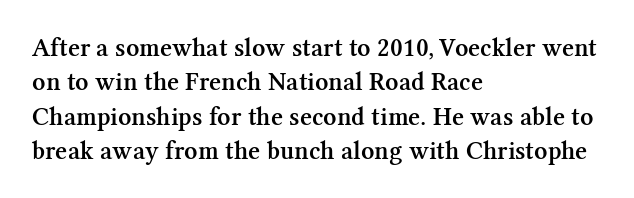
The image shows 26 px text type, upright; set left-aligned, normal line spacing (1.32x), normal letter spacing, not underlined.
